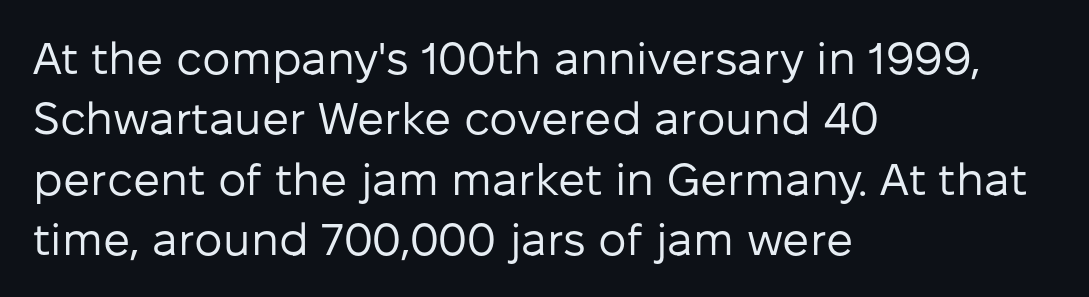
Underlining? Definitely not there. Stems and bowls with no extra thickness — not bold. Is the letter spacing exaggerated? No — it looks like the ordinary default. Type style note: lacks serifs. Horizontally, the lines are justified to the leading edge only.
